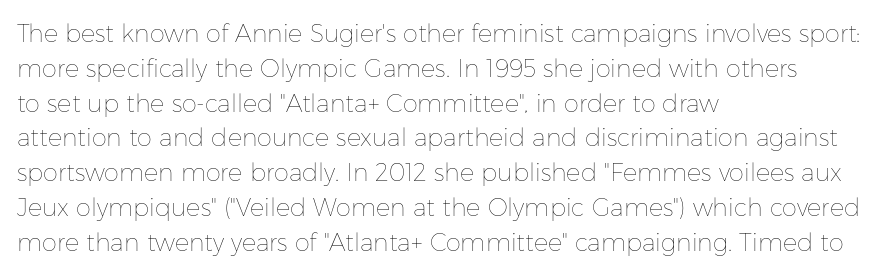
Summary of weight: not heavy and not bold. The passage shown stacks its lines at a standard gap. Upright lettering throughout. Tracking value appears to be zero — textbook default spacing.
